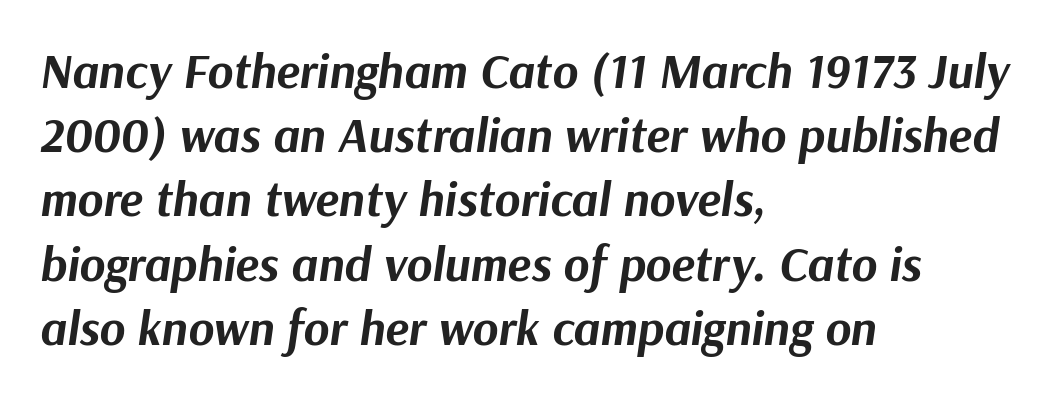
Q: Is the text bold? A: Yes.
Q: Is the text italic (slanted)? A: Yes, it leans right by about 9 degrees.
Q: Is the text underlined? A: No.
Q: How is the paragraph aligned? A: Left-aligned.
Q: Is the spacing between letters normal or unusually wide? A: Normal.
Q: Is the spacing between lines tight, normal or loose? A: Normal.
Q: Width (condensed, normal, or wide)? A: Normal.
Q: Stroke contrast? A: Medium.
Q: x-height? A: Medium.
Q: Monospaced? A: No.
